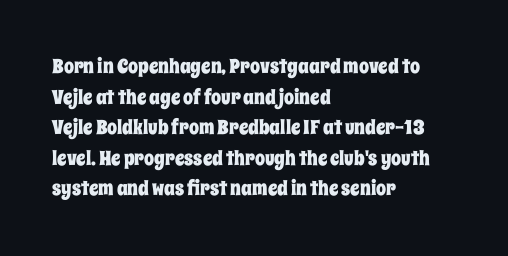
{"italic": "no", "underline": "no", "align": "left", "line_spacing": "normal", "line_spacing_ratio": 1.53, "letter_spacing": "normal", "letter_spacing_em": 0.0, "glyph_px": 20}
